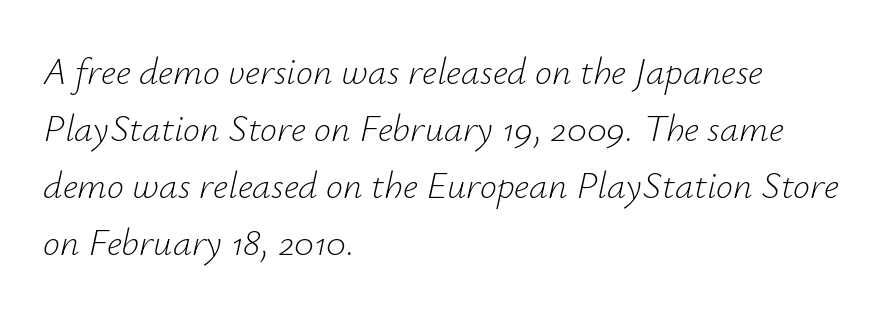
Character widths vary here, with narrow letters taking less room than wide ones. The characters are drawn with everyday or finer stroke widths. These lines were composed using italics. Just letters on the line, the space beneath them empty.
